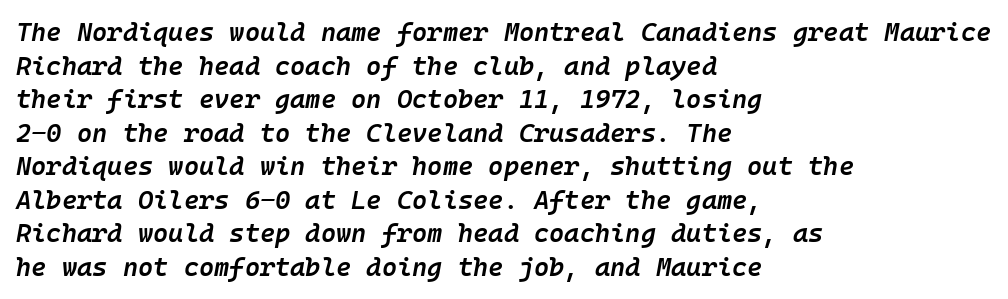
Nobody drew a line under any word here. On the weight axis this lands at semibold, roughly 600. Every row of glyphs begins at an identical x-position on the left. A typesetter would mark this as italic. Compared with typical body copy, the letter spacing here is the same. Quick note: interline space is typical.
